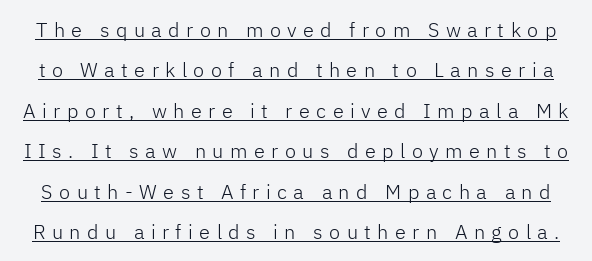
Q: Is the text bold? A: No.
Q: Is the text italic (slanted)? A: No, it is upright.
Q: Is the text underlined? A: Yes.
Q: Is the spacing between letters normal or unusually wide? A: Unusually wide.
Q: Is the spacing between lines tight, normal or loose? A: Loose.
